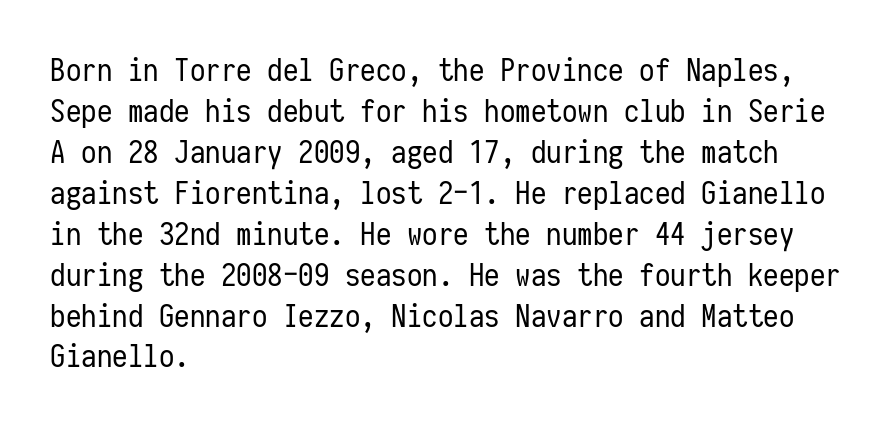
Q: Is the text bold? A: No.
Q: Is the text italic (slanted)? A: No, it is upright.
Q: Is the typeface a serif or a sans-serif typeface? A: Sans-serif.
Q: Is the text underlined? A: No.
Q: How is the paragraph aligned? A: Left-aligned.
Q: Is the spacing between letters normal or unusually wide? A: Normal.
Q: Is the spacing between lines tight, normal or loose? A: Normal.
Q: Width (condensed, normal, or wide)? A: Condensed.
Q: Stroke contrast? A: Low.
Q: x-height? A: Medium.
Q: Monospaced? A: Yes.
